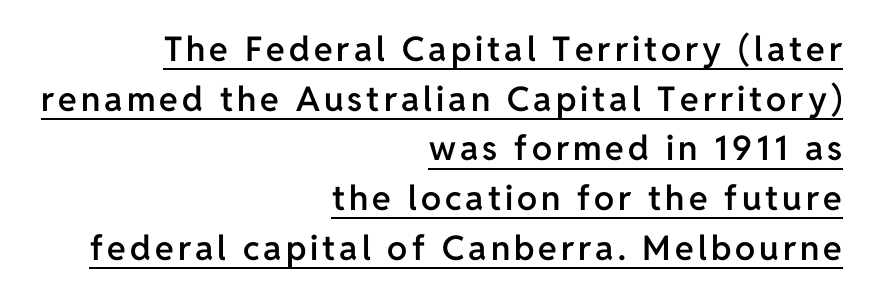
Q: Is the text bold? A: Semi-bold.
Q: Is the text italic (slanted)? A: No, it is upright.
Q: Is the typeface a serif or a sans-serif typeface? A: Sans-serif.
Q: Is the text underlined? A: Yes.
Q: How is the paragraph aligned? A: Right-aligned.
Q: Is the spacing between lines tight, normal or loose? A: Normal.
Q: Width (condensed, normal, or wide)? A: Normal.
Q: Stroke contrast? A: Low.
Q: x-height? A: Medium.
Q: Monospaced? A: No.
